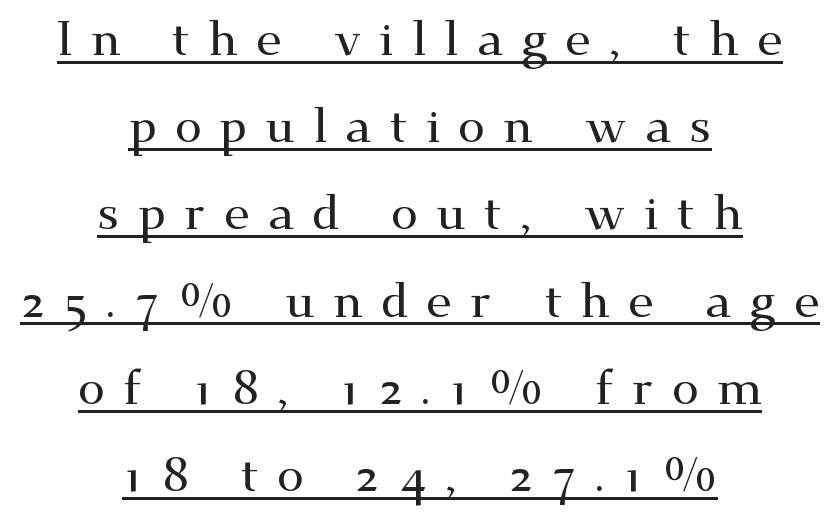
Q: Is the text italic (slanted)? A: No, it is upright.
Q: Is the typeface a serif or a sans-serif typeface? A: Serif.
Q: Is the text underlined? A: Yes.
Q: How is the paragraph aligned? A: Centered.
Q: Is the spacing between letters normal or unusually wide? A: Unusually wide.
Q: Width (condensed, normal, or wide)? A: Wide.
Q: Stroke contrast? A: Medium.
Q: x-height? A: Small.
Q: Monospaced? A: No.
